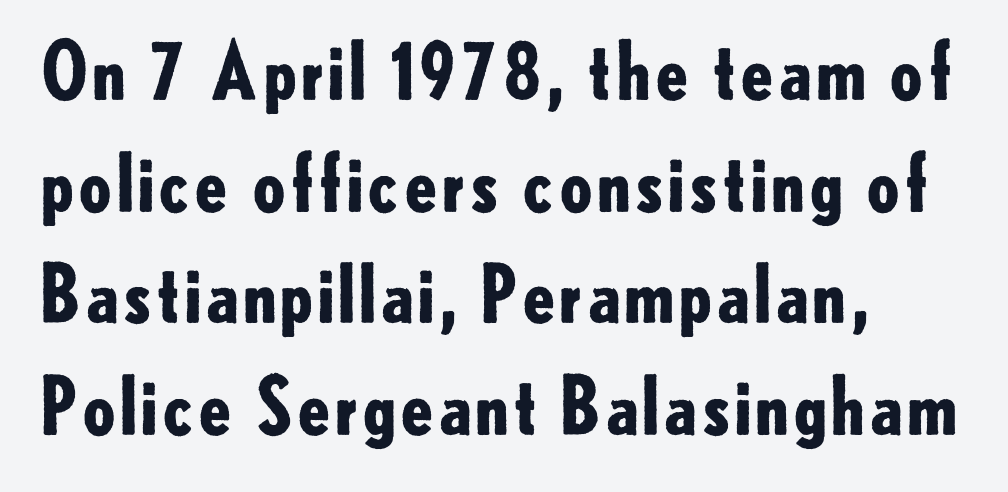
Q: Is the text bold? A: Yes.
Q: Is the text italic (slanted)? A: No, it is upright.
Q: Is the typeface a serif or a sans-serif typeface? A: Sans-serif.
Q: Is the text underlined? A: No.
Q: How is the paragraph aligned? A: Left-aligned.
Q: Is the spacing between letters normal or unusually wide? A: Normal.
Q: Is the spacing between lines tight, normal or loose? A: Normal.
Q: Width (condensed, normal, or wide)? A: Normal.
Q: Stroke contrast? A: Low.
Q: x-height? A: Small.
Q: Monospaced? A: No.
